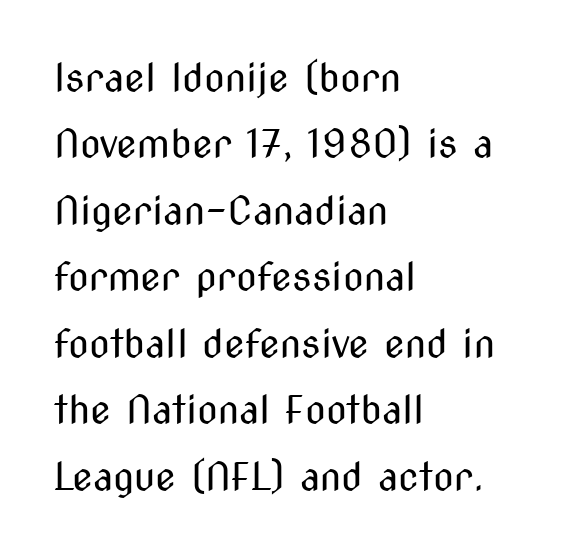
The image shows 38 px regular-weight, condensed sans-serif type, upright; set left-aligned, line spacing 1.75x, normal letter spacing, not underlined; medium stroke contrast and a medium x-height.
